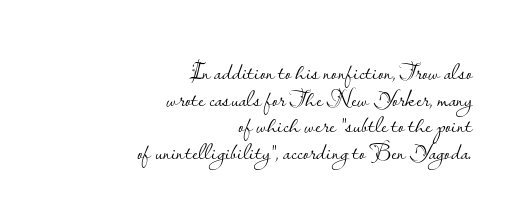
Interline gaps are noticeably narrow in this sample. Compared with a typical body face, this is equally light or lighter still. In CSS terms this would be text-align: right. A bare baseline throughout the passage. Here the glyphs are tracked normally, forming tight word shapes.
